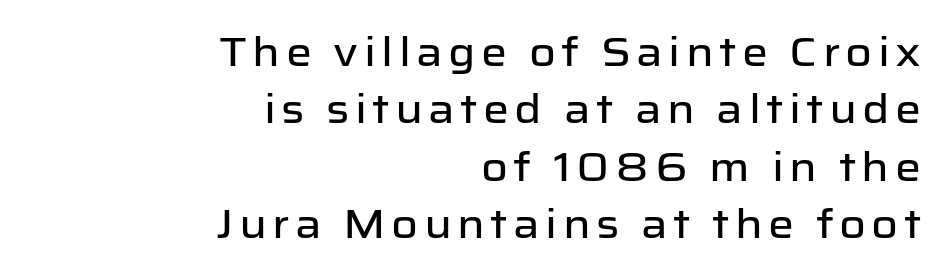
The image shows 41 px sans-serif type, upright; set right-aligned, normal line spacing (1.4x), not underlined; low stroke contrast and a medium x-height.
